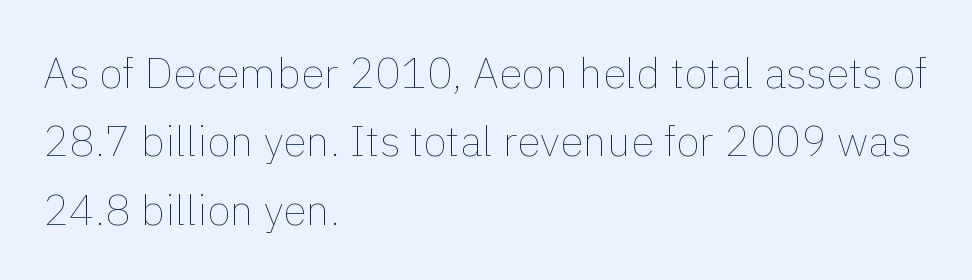
{"italic": "no", "bold": "no", "weight": "thin", "width": "normal", "x_height": "medium", "monospaced": "no", "underline": "no", "align": "left", "line_spacing": "normal", "line_spacing_ratio": 1.59, "letter_spacing": "normal", "letter_spacing_em": 0.0, "glyph_px": 43}
